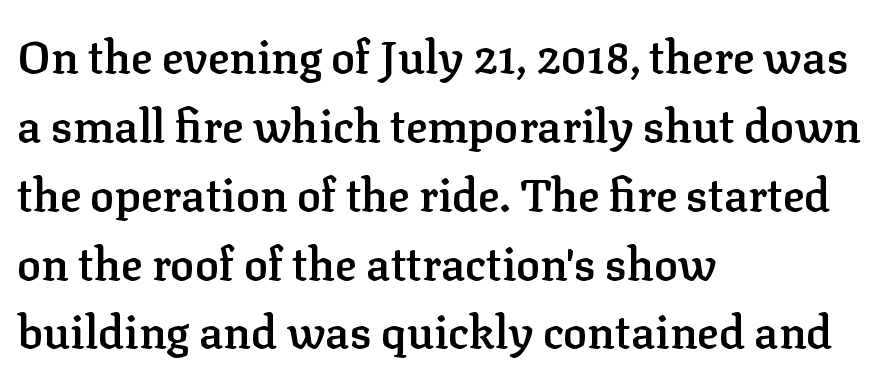
Q: Is the text bold? A: Semi-bold.
Q: Is the text italic (slanted)? A: No, it is upright.
Q: Is the typeface a serif or a sans-serif typeface? A: Serif.
Q: Is the text underlined? A: No.
Q: How is the paragraph aligned? A: Left-aligned.
Q: Is the spacing between letters normal or unusually wide? A: Normal.
Q: Is the spacing between lines tight, normal or loose? A: Normal.
Q: Width (condensed, normal, or wide)? A: Normal.
Q: Stroke contrast? A: Low.
Q: x-height? A: Medium.
Q: Monospaced? A: No.
